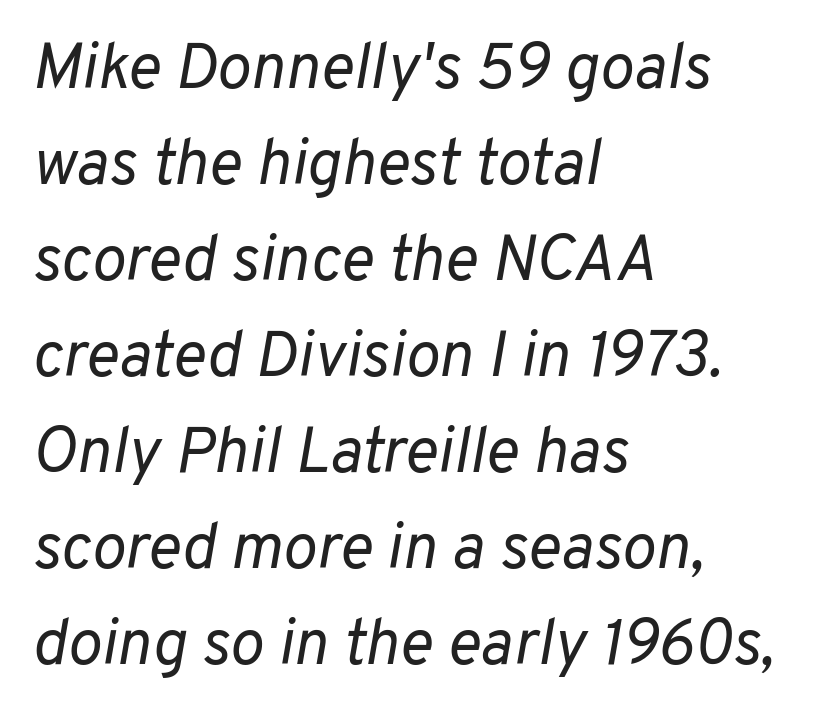
The image shows 64 px regular-weight type, italic (leaning right); set left-aligned, normal line spacing (1.5x), normal letter spacing, not underlined; low stroke contrast and a medium x-height.
